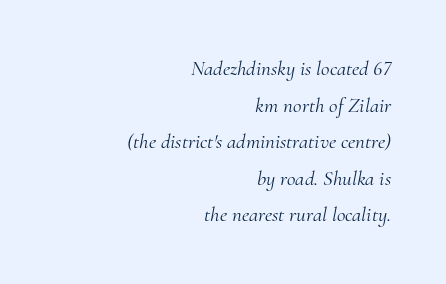
Q: Is the text bold? A: No.
Q: Is the text italic (slanted)? A: Yes, it leans right by about 10 degrees.
Q: Is the text underlined? A: No.
Q: How is the paragraph aligned? A: Right-aligned.
Q: Is the spacing between letters normal or unusually wide? A: Normal.
